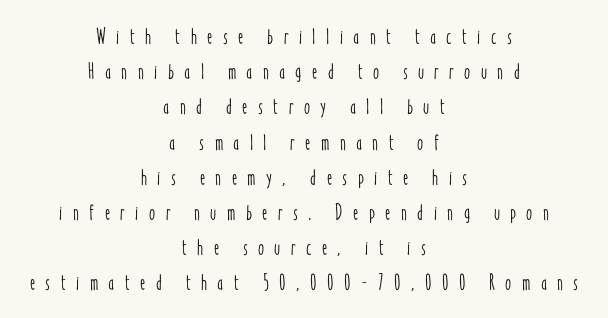
Compared with typical body copy, the letter spacing here is much looser. Reading down the column, the eye jumps a familiar distance to each next line. No word sits above an underline. Alignment: centered. Italic: no, the glyphs are upright roman.
